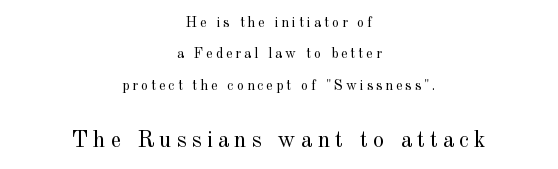
Q: Is the text bold? A: No.
Q: Is the text italic (slanted)? A: No, it is upright.
Q: Is the text underlined? A: No.
Q: How is the paragraph aligned? A: Centered.
Q: Is the spacing between letters normal or unusually wide? A: Unusually wide.
Q: Is the spacing between lines tight, normal or loose? A: Loose.
Q: Which block of text is set in a larger size, the first (top) or the second (bottom)? A: The second (bottom) one.
